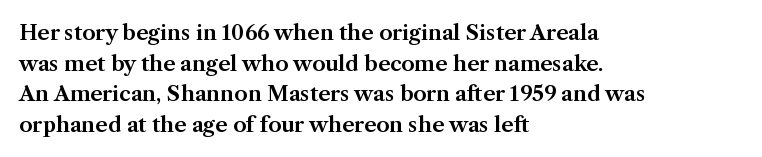
Style check: upright. Quick note: interline space is typical. This sample uses plain, unmodified letter spacing. In CSS terms this would be text-align: left.
